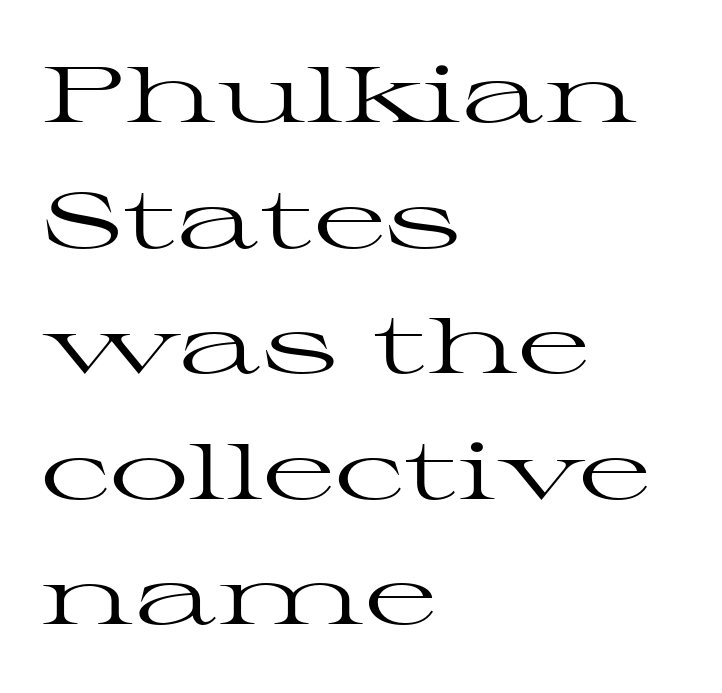
{"serif": "yes", "italic": "no", "bold": "no", "weight": "regular", "width": "wide", "stroke_contrast": "high", "x_height": "medium", "monospaced": "no", "underline": "no", "align": "left", "line_spacing": "normal", "line_spacing_ratio": 1.59, "letter_spacing": "normal", "letter_spacing_em": 0.0, "glyph_px": 79}
